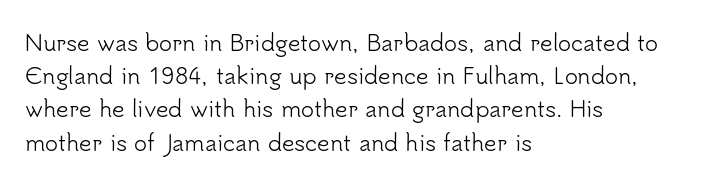
Tall strokes in this sample are plumb rather than angled. Weight: regular or lighter. Tracking value appears to be zero — textbook default spacing. The passage shown stacks its lines at a standard gap. The lines in this sample share a left origin and differ only in where they stop. Anything drawn beneath the words? Only blank space.
